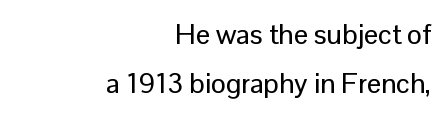
The image shows 28 px sans-serif type, upright; set right-aligned, line spacing 1.75x, normal letter spacing, not underlined; low stroke contrast and a medium x-height.
